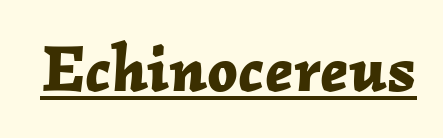
The image shows 66 px bold type, italic (leaning right); set normal letter spacing, underlined; low stroke contrast and a medium x-height.
